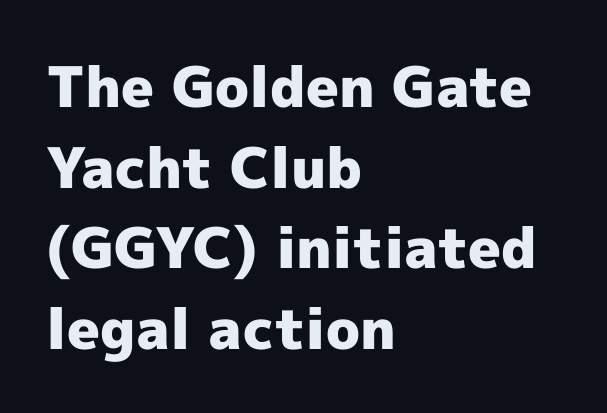
Q: Is the text bold? A: Yes.
Q: Is the text italic (slanted)? A: No, it is upright.
Q: Is the typeface a serif or a sans-serif typeface? A: Sans-serif.
Q: Is the text underlined? A: No.
Q: How is the paragraph aligned? A: Left-aligned.
Q: Is the spacing between letters normal or unusually wide? A: Normal.
Q: Is the spacing between lines tight, normal or loose? A: Normal.
Q: Width (condensed, normal, or wide)? A: Normal.
Q: x-height? A: Medium.
Q: Monospaced? A: No.
